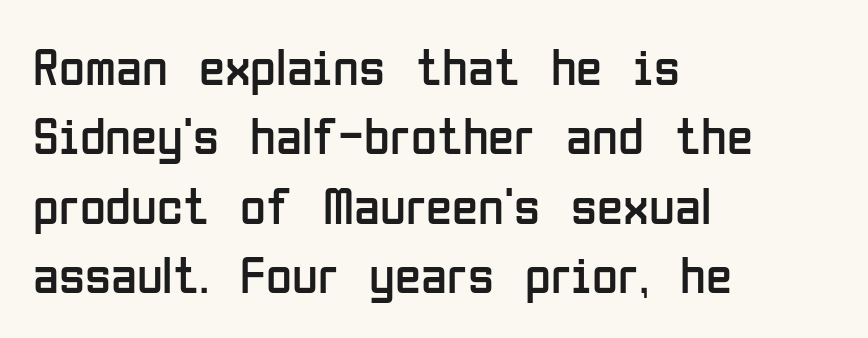
{"serif": "no", "italic": "no", "bold": "no", "weight": "regular", "width": "condensed", "stroke_contrast": "low", "x_height": "medium", "monospaced": "no", "underline": "no", "align": "left", "line_spacing": "normal", "line_spacing_ratio": 1.31, "letter_spacing": "normal", "letter_spacing_em": 0.0, "glyph_px": 53}
